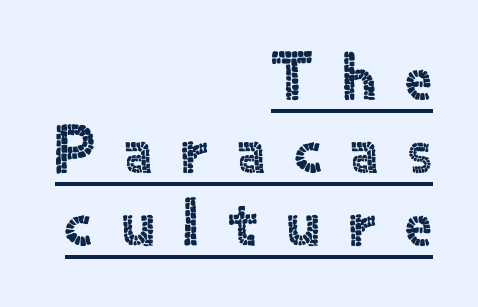
Notice how the stems are strictly vertical — no italics here. The face used here is a sans, in the tradition of grotesques and geometrics. Each letter keeps its own natural width here, so spacing adapts to shape. Notice how descenders almost collide with the ascenders below — that's tight leading.
